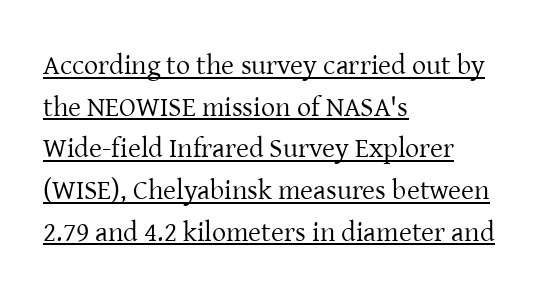
The image shows 28 px regular-weight serif type, upright; set left-aligned, normal line spacing (1.49x), normal letter spacing, underlined; low stroke contrast and a medium x-height.
